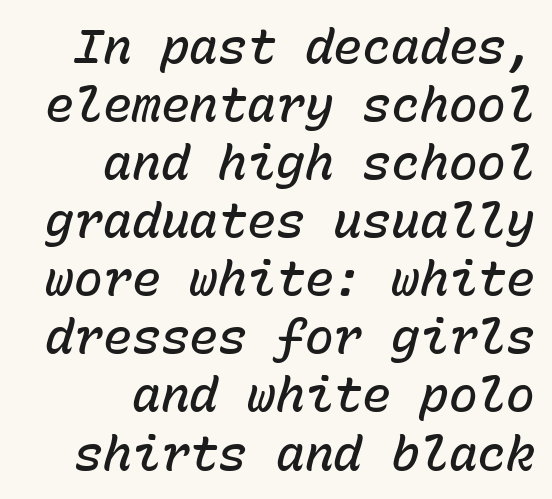
The image shows 48 px semibold type, italic (leaning right), monospaced; set right-aligned, line spacing 1.21x, normal letter spacing, not underlined; low stroke contrast and a medium x-height.
